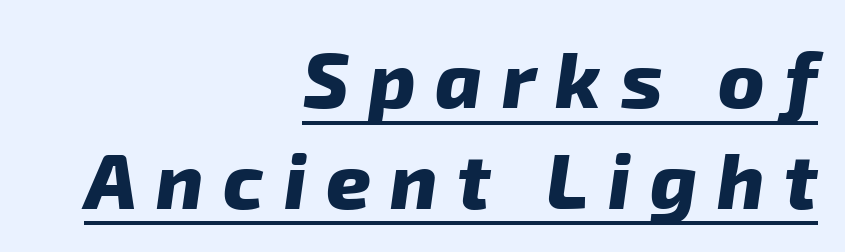
{"serif": "no", "bold": "yes", "weight": "heavy", "width": "normal", "stroke_contrast": "low", "x_height": "medium", "monospaced": "no", "underline": "yes", "align": "right", "line_spacing": "normal", "line_spacing_ratio": 1.29, "letter_spacing": "wide", "letter_spacing_em": 0.25, "glyph_px": 78}
